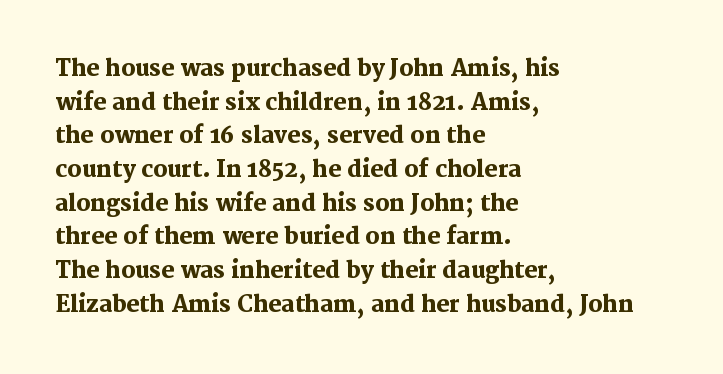
{"italic": "no", "bold": "yes", "underline": "no", "align": "left", "line_spacing": "normal", "line_spacing_ratio": 1.53, "letter_spacing": "normal", "letter_spacing_em": 0.0, "glyph_px": 22}
